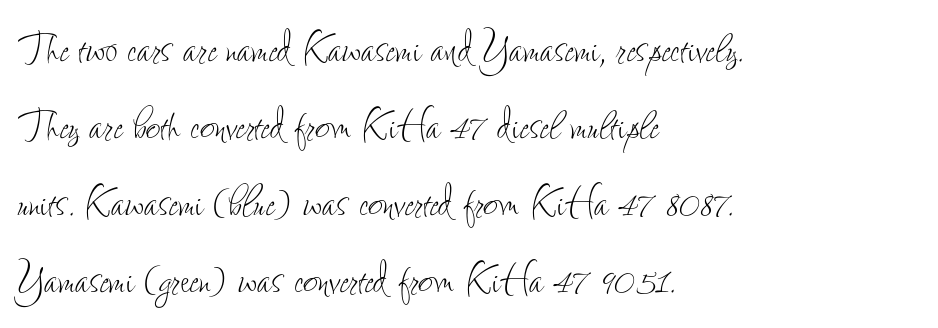
The image shows 51 px thin, condensed type; set left-aligned, normal line spacing (1.51x), normal letter spacing, not underlined; low stroke contrast and a small x-height.
